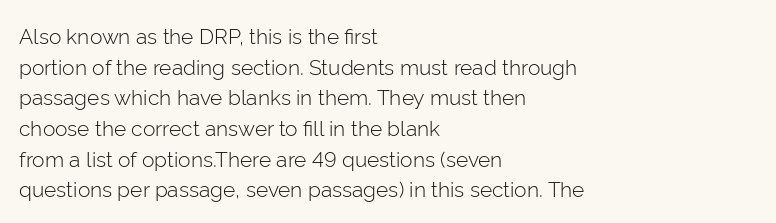
The strip under each line holds only bare page. The lines in this sample share a left origin and differ only in where they stop. The block of text has a typical density, with ordinary space between rows. A typesetter would call this zero additional tracking. Each stroke keeps to a modest, everyday thickness or less. Style check: upright.
